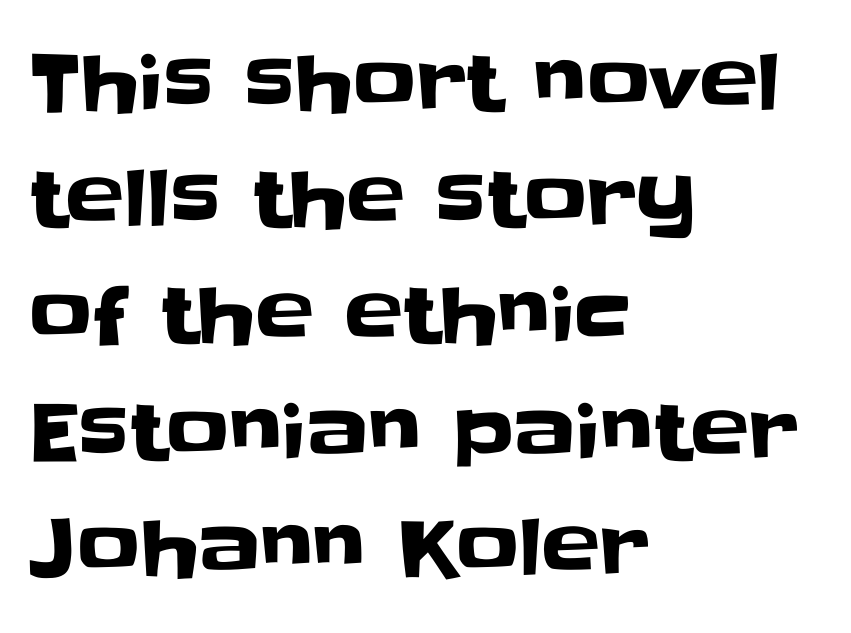
Q: Is the text italic (slanted)? A: No, it is upright.
Q: Is the typeface a serif or a sans-serif typeface? A: Sans-serif.
Q: Is the text underlined? A: No.
Q: How is the paragraph aligned? A: Left-aligned.
Q: Is the spacing between letters normal or unusually wide? A: Normal.
Q: Is the spacing between lines tight, normal or loose? A: Normal.
Q: Width (condensed, normal, or wide)? A: Normal.
Q: Stroke contrast? A: Low.
Q: x-height? A: Large.
Q: Monospaced? A: No.
